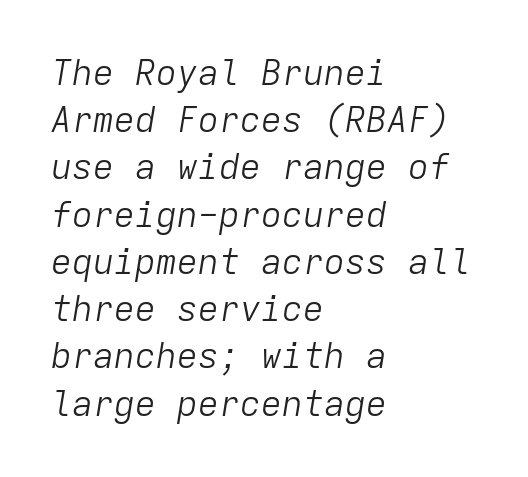
Yep, that's italic — everything's leaning. The space beneath each line is pristine and unruled. Caption: standard tracking, unaltered. The compositor pushed each line to the left boundary. The letters march in equal steps, a hallmark of fixed-pitch type. Line spacing here is normal.
